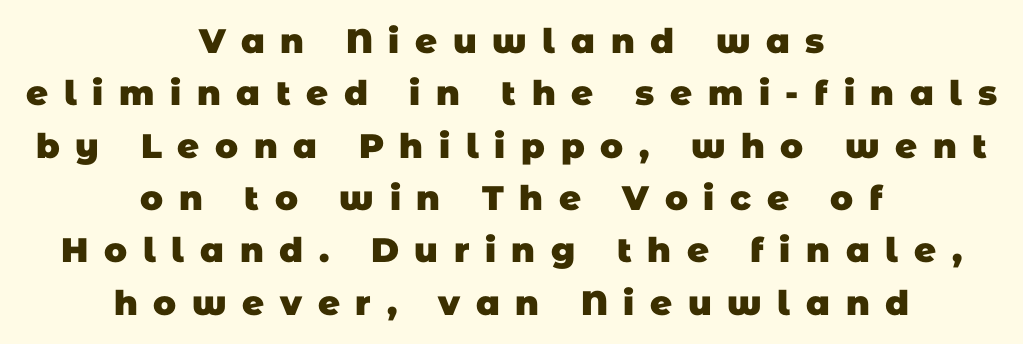
Q: Is the text bold? A: Yes.
Q: Is the typeface a serif or a sans-serif typeface? A: Sans-serif.
Q: Is the text underlined? A: No.
Q: How is the paragraph aligned? A: Centered.
Q: Is the spacing between letters normal or unusually wide? A: Unusually wide.
Q: Is the spacing between lines tight, normal or loose? A: Normal.
Q: Width (condensed, normal, or wide)? A: Normal.
Q: Stroke contrast? A: Low.
Q: x-height? A: Large.
Q: Monospaced? A: No.
